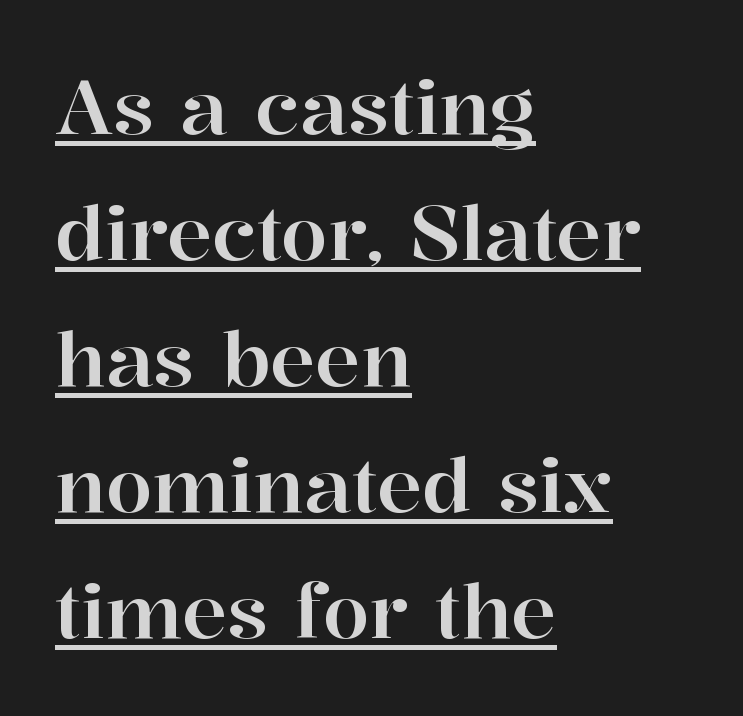
The image shows 75 px serif type, upright; set left-aligned, normal line spacing (1.68x), normal letter spacing, underlined; high stroke contrast and a medium x-height.
